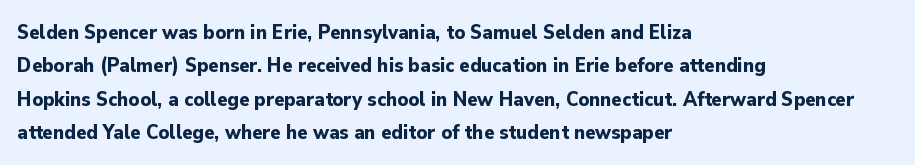
The image shows 21 px bold type, upright; set left-aligned, normal line spacing (1.59x), normal letter spacing, not underlined.
